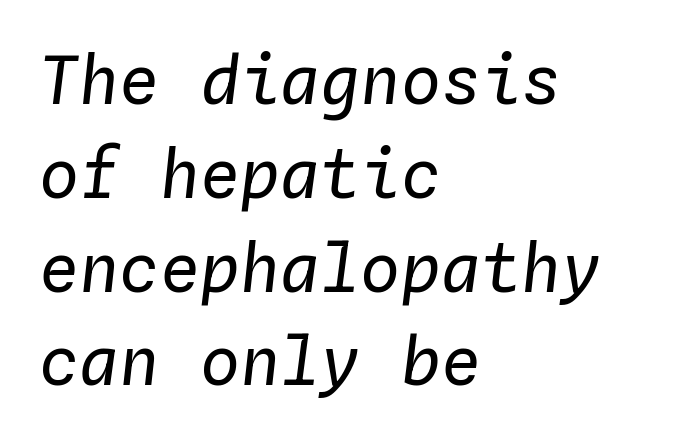
The specimen reads as italic at a glance. The paragraph shown leans on its left margin. Regarding leading, the lines here are spaced in the standard way. No extra tracking has been applied to these lines. Lines of text with bare space underneath.
